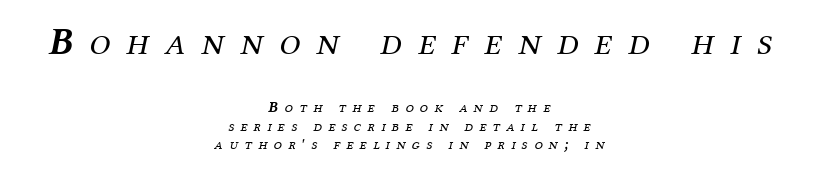
Q: Is the text bold? A: No.
Q: Is the text italic (slanted)? A: Yes, it leans right by about 12 degrees.
Q: Is the typeface a serif or a sans-serif typeface? A: Serif.
Q: Is the text underlined? A: No.
Q: How is the paragraph aligned? A: Centered.
Q: Is the spacing between letters normal or unusually wide? A: Unusually wide.
Q: Is the spacing between lines tight, normal or loose? A: Normal.
Q: Which block of text is set in a larger size, the first (top) or the second (bottom)? A: The first (top) one.
Q: Width (condensed, normal, or wide)? A: Normal.
Q: Stroke contrast? A: Medium.
Q: x-height? A: Medium.
Q: Monospaced? A: No.
